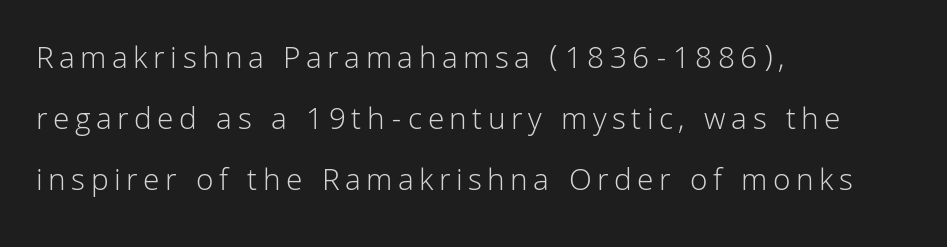
The image shows 32 px light sans-serif type, upright; set left-aligned, loose line spacing (1.91x), not underlined; low stroke contrast and a medium x-height.
